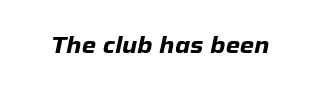
{"italic": "yes", "lean": "right", "slant_degrees": 12, "bold": "yes", "underline": "no", "letter_spacing": "normal", "letter_spacing_em": 0.0, "glyph_px": 23}
